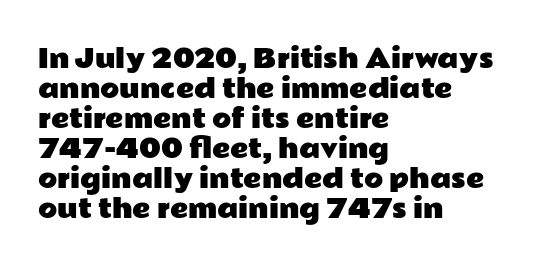
Italic? Not at all — the glyphs are vertical. Only glyphs here, with clear space below each row. Does the copy run flush right? No — it runs flush left. The letters sit at their default tracking, neither squeezed nor spread.
